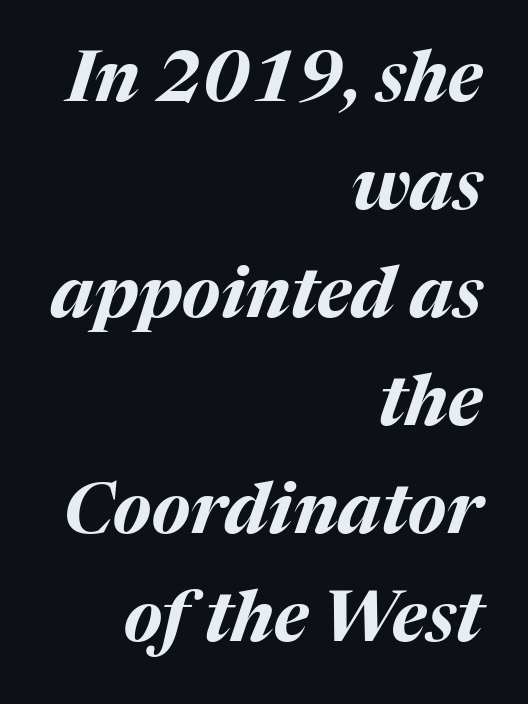
{"italic": "yes", "lean": "right", "slant_degrees": 17, "bold": "yes", "weight": "bold", "width": "normal", "stroke_contrast": "medium", "x_height": "medium", "monospaced": "no", "underline": "no", "align": "right", "line_spacing": "normal", "line_spacing_ratio": 1.52, "letter_spacing": "normal", "letter_spacing_em": 0.0, "glyph_px": 71}
